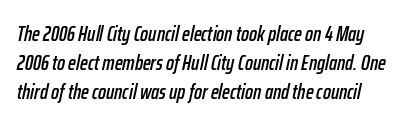
The image shows 21 px text type, italic (leaning right); set normal line spacing (1.37x), normal letter spacing, not underlined.
